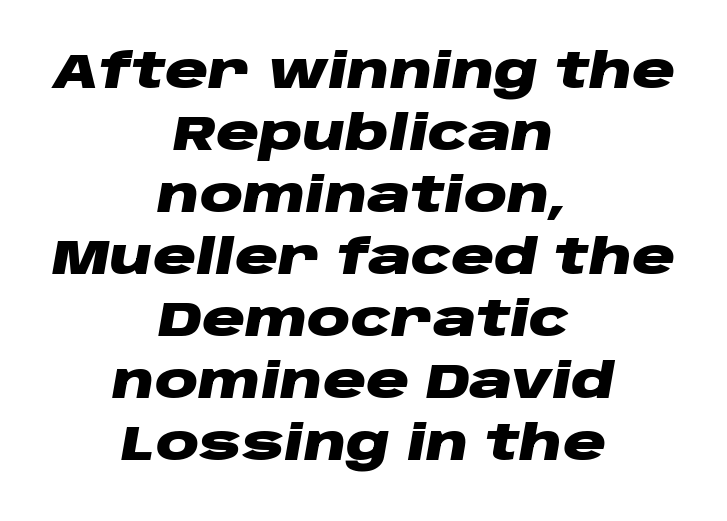
The paragraph shown floats in the horizontal middle. The glyphs look as if they've been sheared to an angle. Typesetter's note: full bold, strokes at maximum text heaviness. Regular leading.
